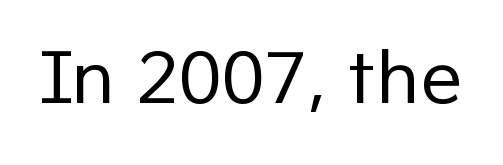
Descenders hang freely into open space. Unlike a traditional serif, this face leaves its strokes unadorned. The gaps between neighbouring characters are ordinary and unremarkable. Spacing verdict: proportional, widths tailored to each character.
